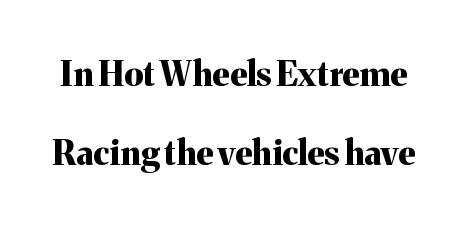
What stands out about the letter spacing? Nothing — it is the standard amount. Note the varied advance widths — an 'i' is clearly narrower than an 'm'. The letters carry serifs — small finishing strokes at the ends of their stems. Anything drawn beneath the words? Only blank space.
